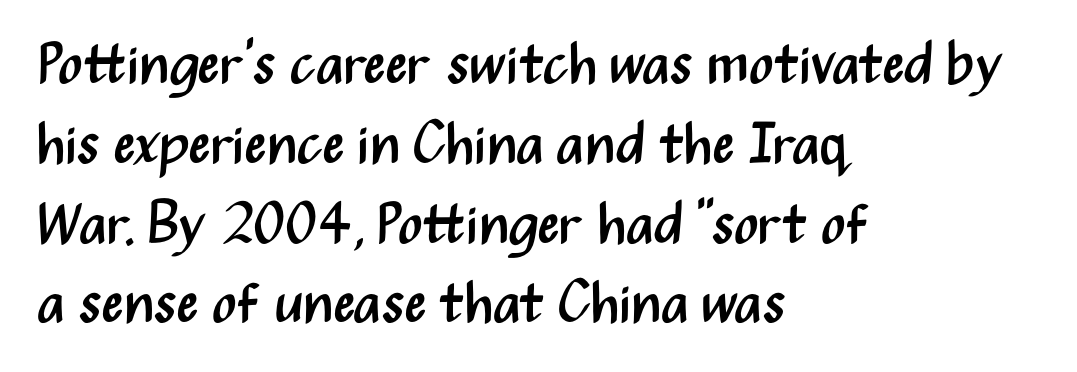
The image shows 57 px regular-weight, condensed sans-serif type, upright; set left-aligned, normal line spacing (1.4x), normal letter spacing, not underlined; medium stroke contrast and a medium x-height.
